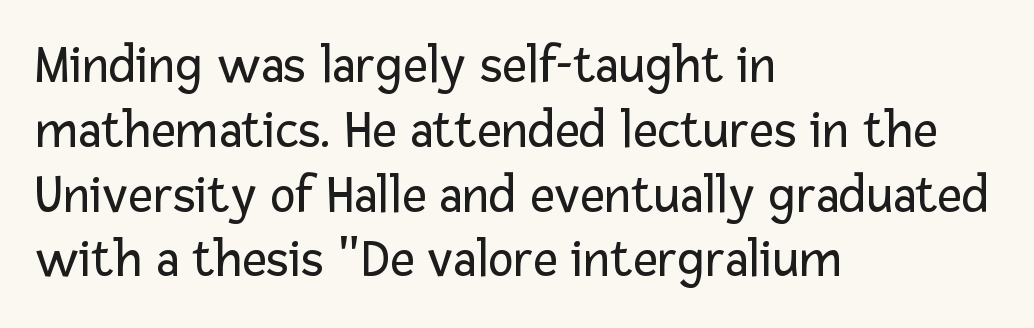
Q: Is the text bold? A: No.
Q: Is the text italic (slanted)? A: No, it is upright.
Q: Is the typeface a serif or a sans-serif typeface? A: Sans-serif.
Q: Is the text underlined? A: No.
Q: How is the paragraph aligned? A: Left-aligned.
Q: Is the spacing between letters normal or unusually wide? A: Normal.
Q: Width (condensed, normal, or wide)? A: Normal.
Q: Stroke contrast? A: Low.
Q: x-height? A: Medium.
Q: Monospaced? A: No.
